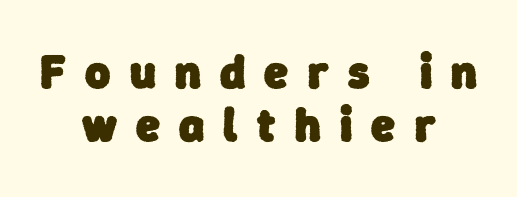
{"serif": "no", "bold": "yes", "weight": "heavy", "width": "normal", "stroke_contrast": "low", "x_height": "medium", "monospaced": "no", "underline": "no", "align": "center", "line_spacing": "tight", "line_spacing_ratio": 1.11, "letter_spacing": "wide", "letter_spacing_em": 0.4, "glyph_px": 48}
